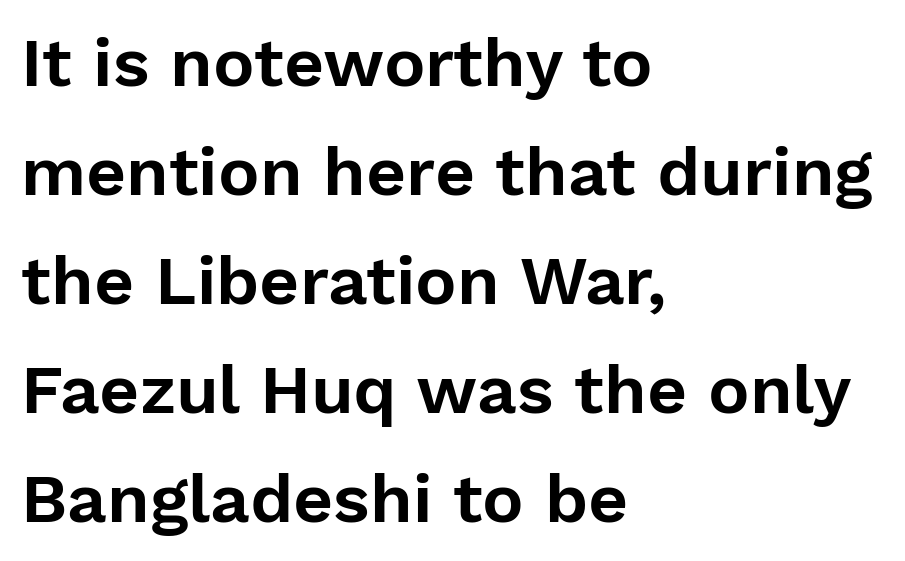
You could call the tracking neutral — neither tight nor loose. Decoration check: the copy has no underline. You can tell it's not italic because the verticals are truly vertical. Where is the straight margin? On the left. Nothing sits at the stroke ends, so this counts as sans-serif.
